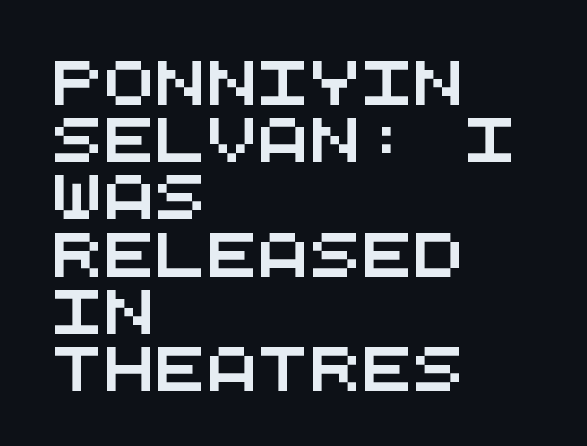
Q: Is the typeface a serif or a sans-serif typeface? A: Sans-serif.
Q: Is the text underlined? A: No.
Q: How is the paragraph aligned? A: Left-aligned.
Q: Is the spacing between letters normal or unusually wide? A: Normal.
Q: Is the spacing between lines tight, normal or loose? A: Normal.
Q: Width (condensed, normal, or wide)? A: Wide.
Q: Stroke contrast? A: Medium.
Q: x-height? A: Large.
Q: Monospaced? A: Yes.
